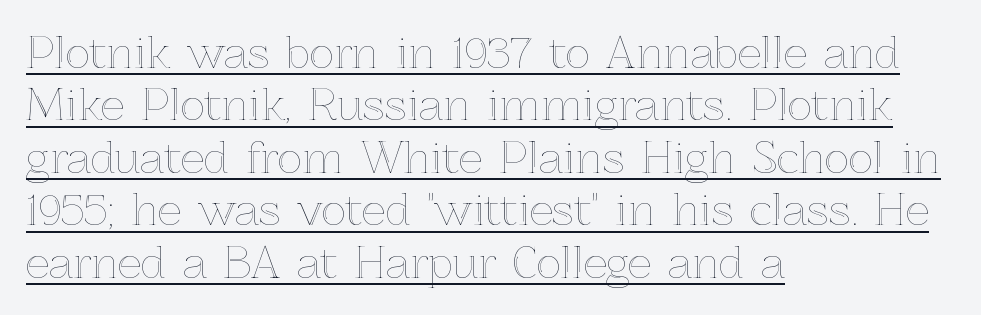
Q: Is the text italic (slanted)? A: No, it is upright.
Q: Is the text underlined? A: Yes.
Q: How is the paragraph aligned? A: Left-aligned.
Q: Is the spacing between letters normal or unusually wide? A: Normal.
Q: Is the spacing between lines tight, normal or loose? A: Normal.
Q: Width (condensed, normal, or wide)? A: Normal.
Q: x-height? A: Medium.
Q: Monospaced? A: No.
